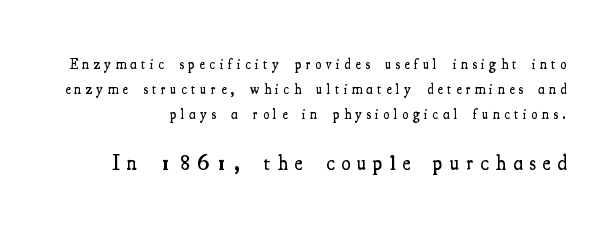
The image shows 21 px text type, upright; set right-aligned, line spacing 1.79x, unusually wide letter spacing (+0.33 em), not underlined; the second (bottom) block is 1.5x larger.
